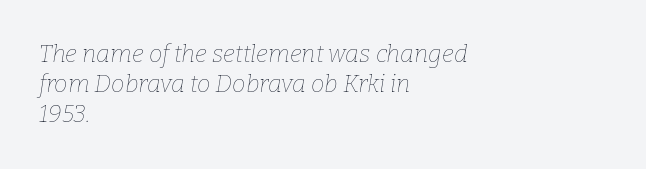
The image shows 24 px text type, italic (leaning right); set left-aligned, normal line spacing (1.26x), normal letter spacing, not underlined.
